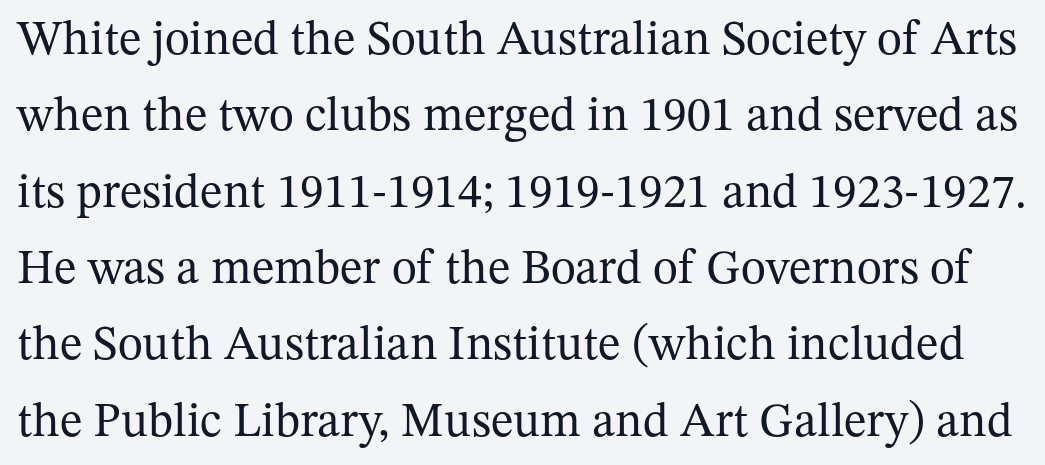
Q: Is the text bold? A: No.
Q: Is the text italic (slanted)? A: No, it is upright.
Q: Is the typeface a serif or a sans-serif typeface? A: Serif.
Q: Is the text underlined? A: No.
Q: Is the spacing between letters normal or unusually wide? A: Normal.
Q: Is the spacing between lines tight, normal or loose? A: Normal.
Q: Width (condensed, normal, or wide)? A: Normal.
Q: Stroke contrast? A: Medium.
Q: x-height? A: Medium.
Q: Monospaced? A: No.
